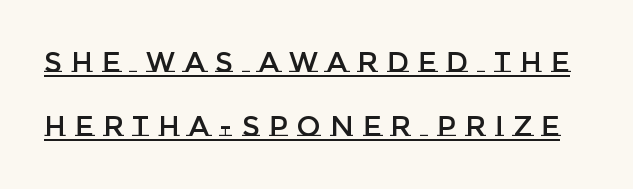
Q: Is the text italic (slanted)? A: No, it is upright.
Q: Is the text underlined? A: Yes.
Q: Is the spacing between letters normal or unusually wide? A: Unusually wide.
Q: Is the spacing between lines tight, normal or loose? A: Loose.
Q: Width (condensed, normal, or wide)? A: Normal.
Q: Stroke contrast? A: Low.
Q: x-height? A: Large.
Q: Monospaced? A: No.
